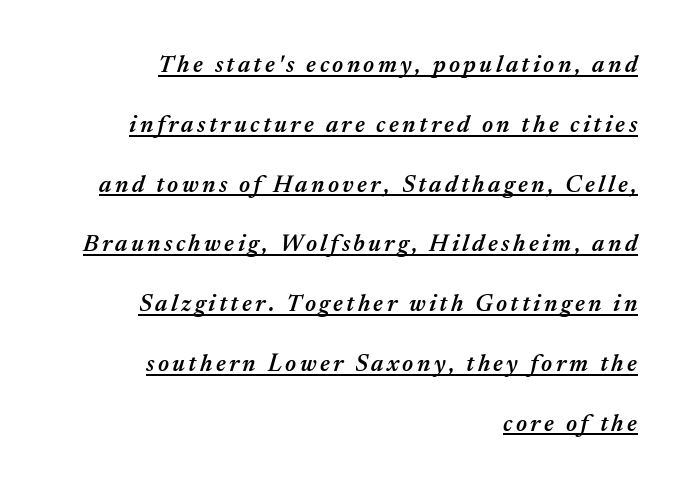
The image shows 24 px text type, italic (leaning right); set right-aligned, loose line spacing (2.49x), underlined.
